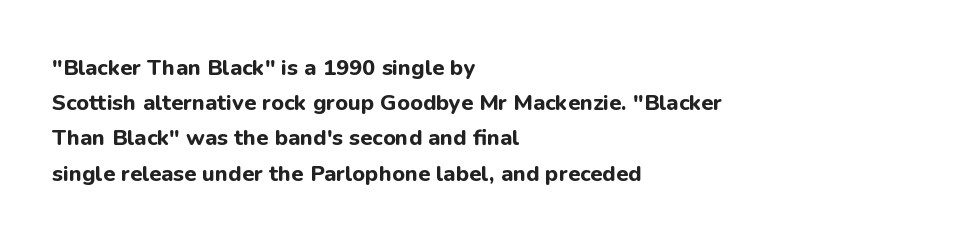
Every row of glyphs begins at an identical x-position on the left. Each word holds together tightly as a unit, with standard inter-letter gaps. What's the leading like? Ordinary, nothing unusual. Nope, not italic — everything's standing straight. The space directly below the letters is spotless.
